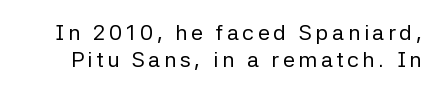
Q: Is the text bold? A: No.
Q: Is the text italic (slanted)? A: No, it is upright.
Q: Is the text underlined? A: No.
